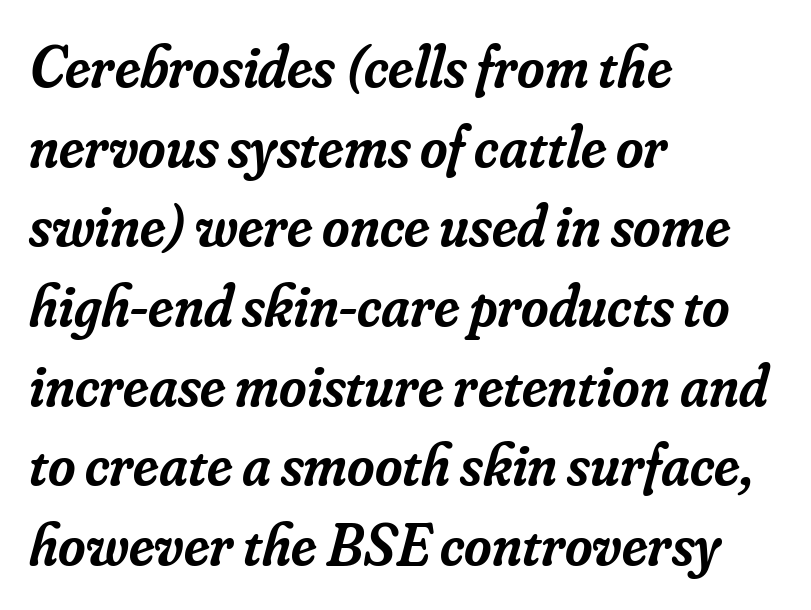
{"serif": "yes", "italic": "yes", "lean": "right", "slant_degrees": 16, "bold": "semi", "weight": "semibold", "width": "normal", "stroke_contrast": "low", "x_height": "small", "monospaced": "no", "underline": "no", "align": "left", "line_spacing": "normal", "line_spacing_ratio": 1.35, "letter_spacing": "normal", "letter_spacing_em": 0.0, "glyph_px": 59}
